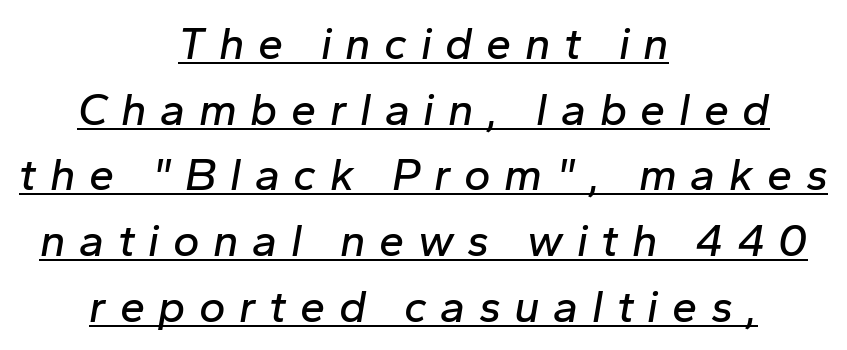
A typesetter would call this leading conventional body-copy spacing. Compared with undecorated copy, this sample adds a rule below the words. In CSS terms this would be text-align: center. A typesetter would call this proportional, since set widths differ per character.
